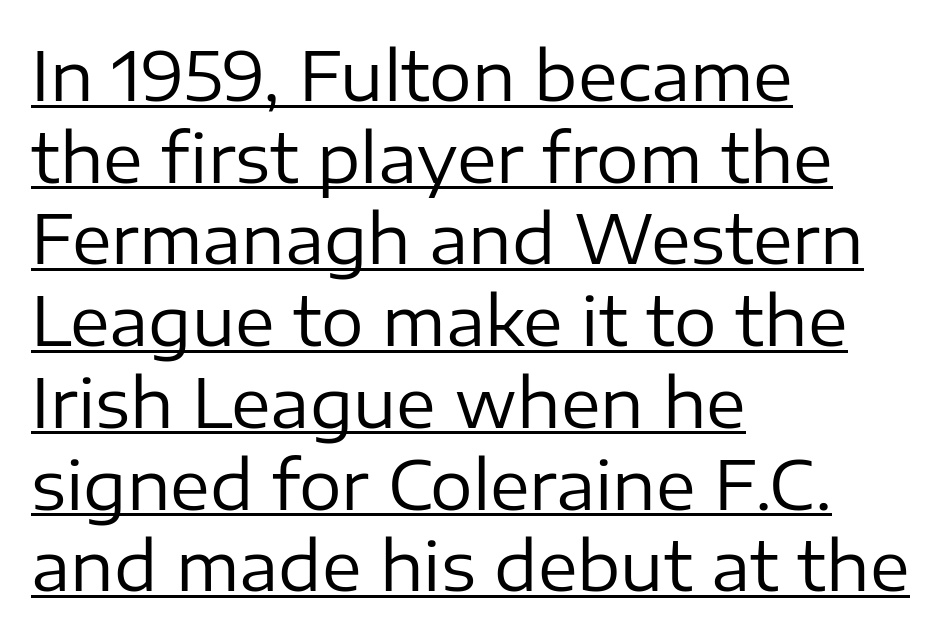
Q: Is the text bold? A: No.
Q: Is the text italic (slanted)? A: No, it is upright.
Q: Is the typeface a serif or a sans-serif typeface? A: Sans-serif.
Q: Is the text underlined? A: Yes.
Q: How is the paragraph aligned? A: Left-aligned.
Q: Is the spacing between letters normal or unusually wide? A: Normal.
Q: Width (condensed, normal, or wide)? A: Normal.
Q: Stroke contrast? A: Low.
Q: x-height? A: Medium.
Q: Monospaced? A: No.
